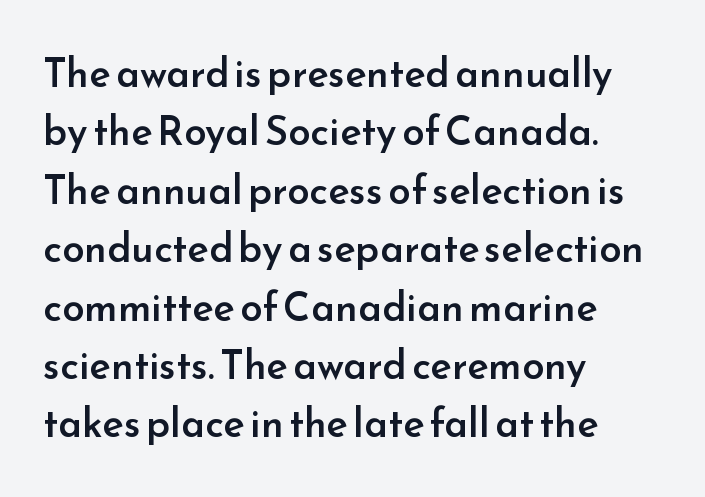
{"serif": "no", "italic": "no", "bold": "semi", "weight": "semibold", "width": "normal", "stroke_contrast": "low", "x_height": "small", "monospaced": "no", "underline": "no", "align": "left", "line_spacing": "normal", "line_spacing_ratio": 1.46, "letter_spacing": "normal", "letter_spacing_em": 0.0, "glyph_px": 40}
